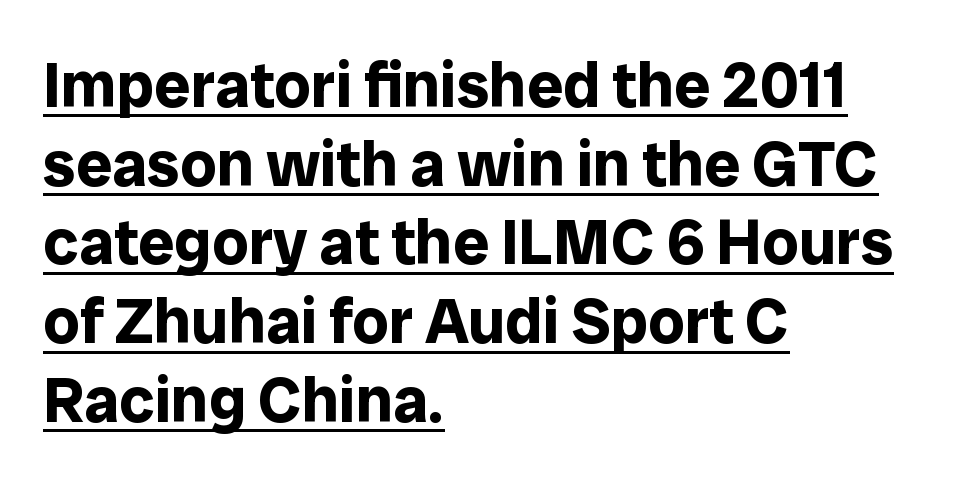
Q: Is the text bold? A: Yes.
Q: Is the text italic (slanted)? A: No, it is upright.
Q: Is the typeface a serif or a sans-serif typeface? A: Sans-serif.
Q: Is the text underlined? A: Yes.
Q: How is the paragraph aligned? A: Left-aligned.
Q: Is the spacing between letters normal or unusually wide? A: Normal.
Q: Width (condensed, normal, or wide)? A: Normal.
Q: Stroke contrast? A: Low.
Q: x-height? A: Medium.
Q: Monospaced? A: No.
